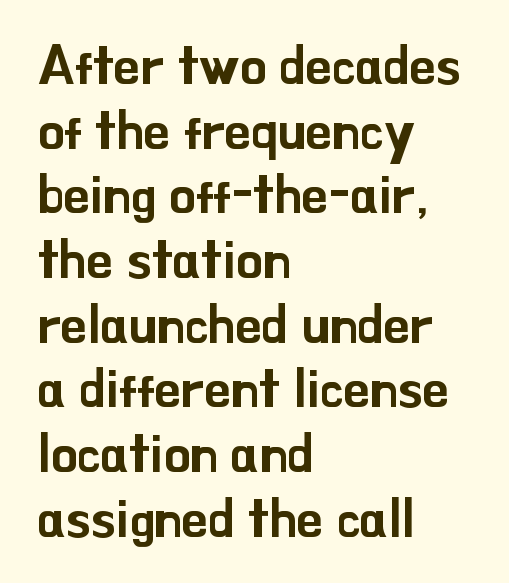
Q: Is the text italic (slanted)? A: No, it is upright.
Q: Is the typeface a serif or a sans-serif typeface? A: Sans-serif.
Q: Is the text underlined? A: No.
Q: How is the paragraph aligned? A: Left-aligned.
Q: Is the spacing between letters normal or unusually wide? A: Normal.
Q: Width (condensed, normal, or wide)? A: Normal.
Q: Stroke contrast? A: Low.
Q: x-height? A: Small.
Q: Monospaced? A: No.
